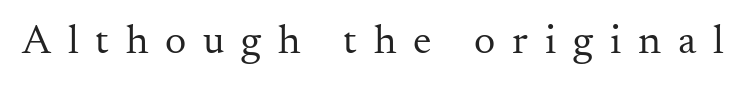
Q: Is the text bold? A: No.
Q: Is the text italic (slanted)? A: No, it is upright.
Q: Is the typeface a serif or a sans-serif typeface? A: Serif.
Q: Is the text underlined? A: No.
Q: Is the spacing between letters normal or unusually wide? A: Unusually wide.
Q: Width (condensed, normal, or wide)? A: Normal.
Q: Stroke contrast? A: Medium.
Q: x-height? A: Small.
Q: Monospaced? A: No.
